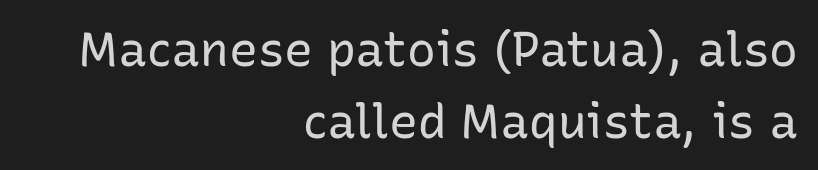
Q: Is the text bold? A: No.
Q: Is the text italic (slanted)? A: No, it is upright.
Q: Is the typeface a serif or a sans-serif typeface? A: Sans-serif.
Q: Is the text underlined? A: No.
Q: How is the paragraph aligned? A: Right-aligned.
Q: Is the spacing between letters normal or unusually wide? A: Normal.
Q: Is the spacing between lines tight, normal or loose? A: Normal.
Q: Width (condensed, normal, or wide)? A: Normal.
Q: Stroke contrast? A: Low.
Q: x-height? A: Medium.
Q: Monospaced? A: No.
